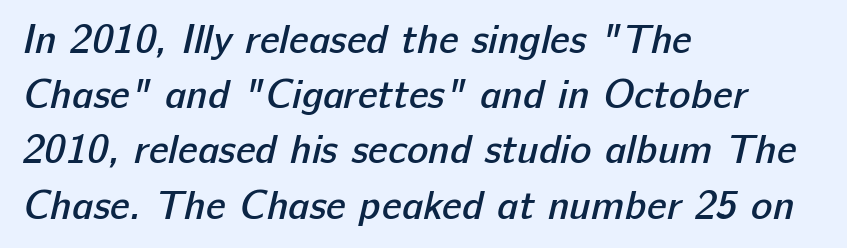
Q: Is the text bold? A: Semi-bold.
Q: Is the typeface a serif or a sans-serif typeface? A: Sans-serif.
Q: Is the text underlined? A: No.
Q: How is the paragraph aligned? A: Left-aligned.
Q: Is the spacing between letters normal or unusually wide? A: Normal.
Q: Is the spacing between lines tight, normal or loose? A: Normal.
Q: Width (condensed, normal, or wide)? A: Normal.
Q: Stroke contrast? A: Low.
Q: x-height? A: Medium.
Q: Monospaced? A: No.
